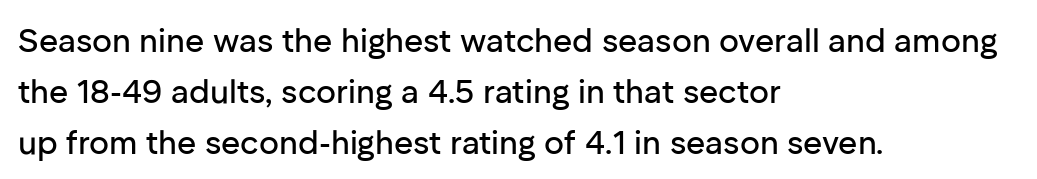
Any mark beneath the type? The region is blank. Leading: standard. The rendering uses natural spacing where letterforms have individual widths. Rendered with straight, roman letterforms. Type style note: lacks serifs.
